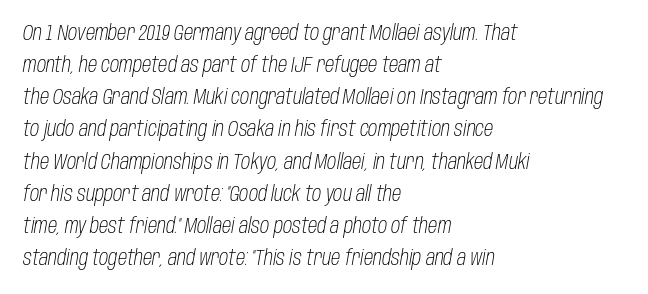
The image shows 21 px text type, italic (leaning right); set left-aligned, normal line spacing (1.53x), normal letter spacing, not underlined.
